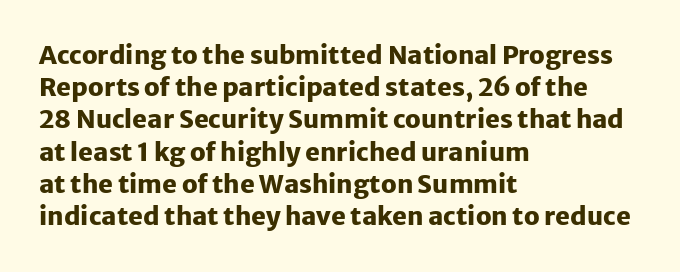
Q: Is the text bold? A: Yes.
Q: Is the text italic (slanted)? A: No, it is upright.
Q: Is the text underlined? A: No.
Q: How is the paragraph aligned? A: Left-aligned.
Q: Is the spacing between letters normal or unusually wide? A: Normal.
Q: Is the spacing between lines tight, normal or loose? A: Normal.
